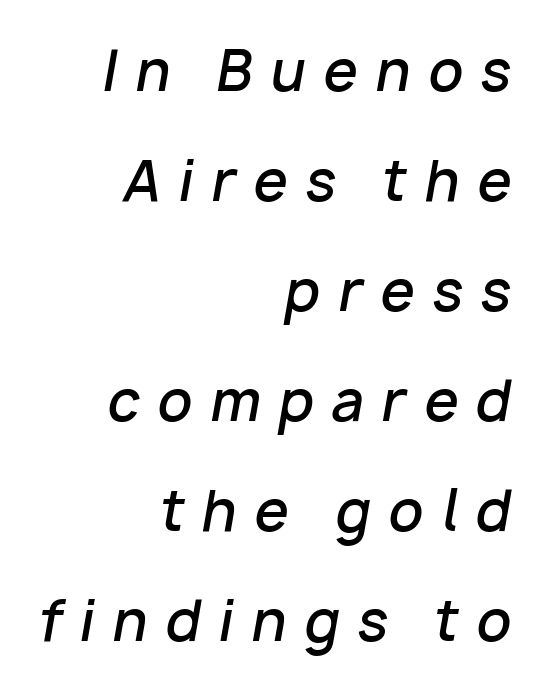
{"italic": "yes", "lean": "right", "slant_degrees": 10, "bold": "semi", "weight": "semibold", "width": "normal", "stroke_contrast": "low", "x_height": "medium", "monospaced": "no", "underline": "no", "align": "right", "line_spacing": "loose", "line_spacing_ratio": 2.0, "letter_spacing": "wide", "letter_spacing_em": 0.32, "glyph_px": 55}
